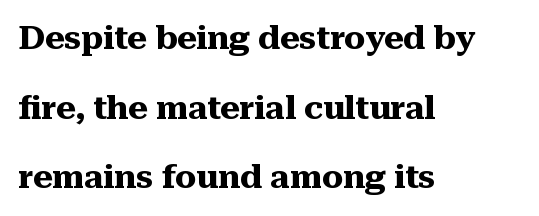
Q: Is the text bold? A: Yes.
Q: Is the text italic (slanted)? A: No, it is upright.
Q: Is the typeface a serif or a sans-serif typeface? A: Serif.
Q: Is the text underlined? A: No.
Q: How is the paragraph aligned? A: Left-aligned.
Q: Is the spacing between letters normal or unusually wide? A: Normal.
Q: Is the spacing between lines tight, normal or loose? A: Loose.
Q: Width (condensed, normal, or wide)? A: Normal.
Q: Stroke contrast? A: Medium.
Q: x-height? A: Medium.
Q: Monospaced? A: No.
